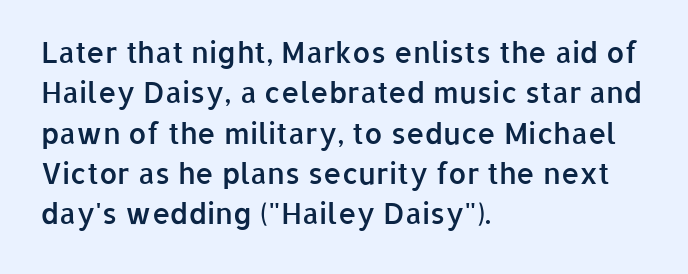
{"serif": "no", "italic": "no", "bold": "semi", "weight": "semibold", "width": "normal", "stroke_contrast": "low", "x_height": "medium", "monospaced": "no", "underline": "no", "align": "left", "line_spacing": "normal", "line_spacing_ratio": 1.39, "letter_spacing": "normal", "letter_spacing_em": 0.0, "glyph_px": 29}
